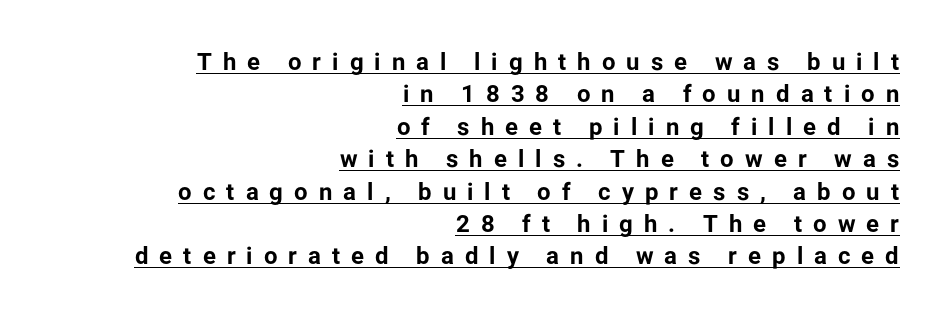
Q: Is the text bold? A: Yes.
Q: Is the text italic (slanted)? A: No, it is upright.
Q: Is the text underlined? A: Yes.
Q: How is the paragraph aligned? A: Right-aligned.
Q: Is the spacing between letters normal or unusually wide? A: Unusually wide.
Q: Is the spacing between lines tight, normal or loose? A: Normal.
